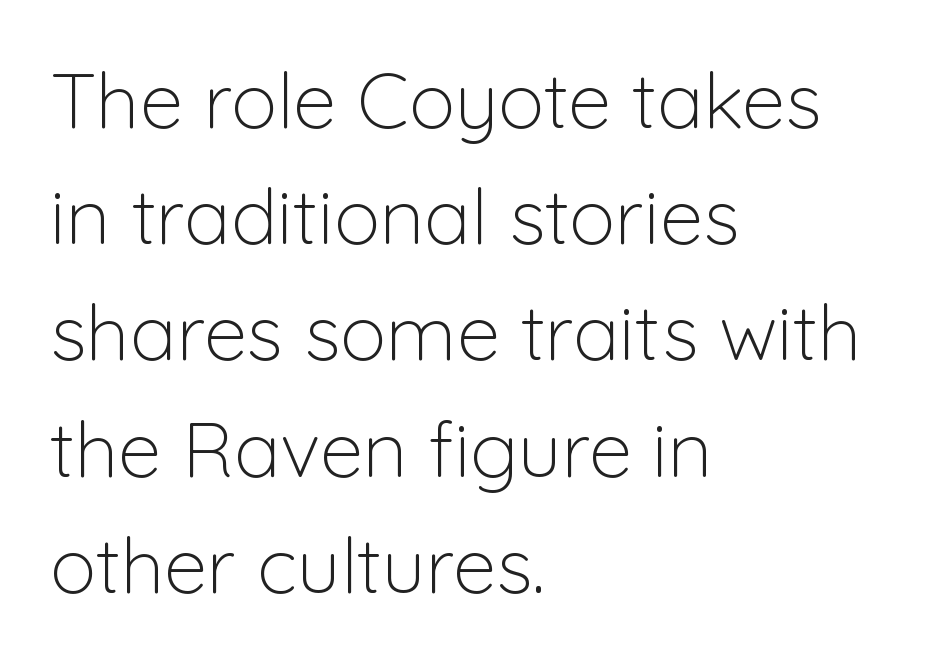
Is the block centered? No — it sits flush against the left margin. Nobody drew a line under any word here. The gaps between neighbouring characters are ordinary and unremarkable. This sample uses a sans-serif face. No heavy texture on the line: the type isn't bold.
